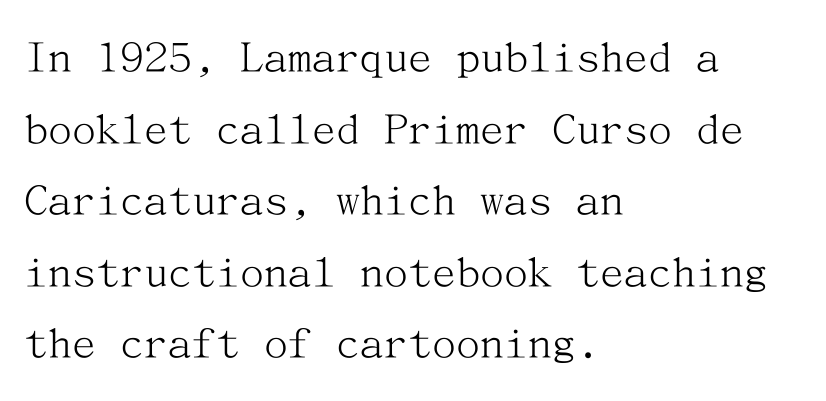
The image shows 48 px light serif type, upright; set left-aligned, normal line spacing (1.49x), normal letter spacing, not underlined; medium stroke contrast and a medium x-height.
